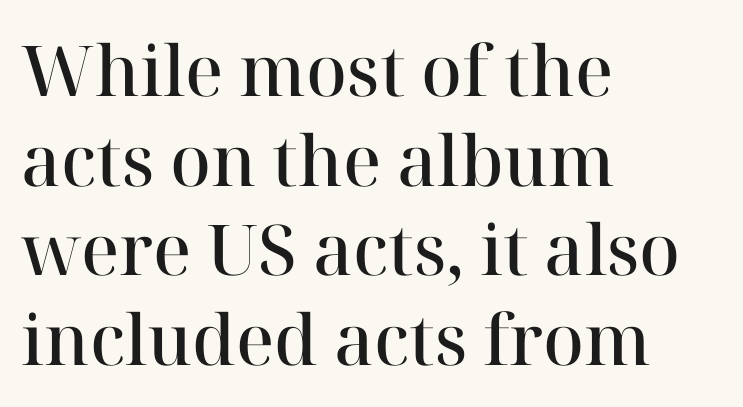
The image shows 70 px semibold serif type, upright; set left-aligned, normal line spacing (1.28x), normal letter spacing, not underlined; high stroke contrast and a medium x-height.
